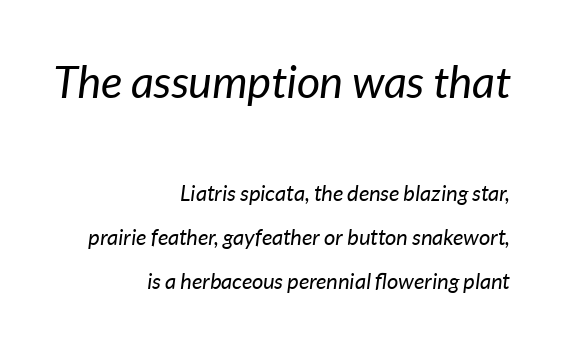
The image shows 45 px regular-weight type, italic (leaning right); set right-aligned, loose line spacing (2.0x), normal letter spacing, not underlined; the first (top) block is 2.05x larger; low stroke contrast and a medium x-height.
